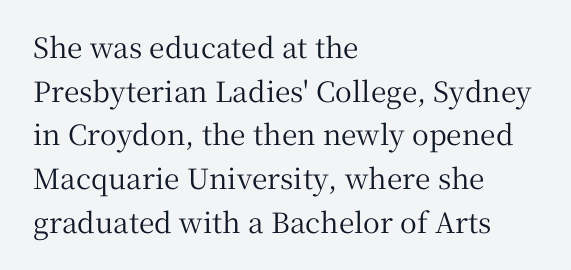
{"serif": "yes", "italic": "no", "width": "normal", "stroke_contrast": "medium", "x_height": "medium", "monospaced": "no", "underline": "no", "align": "left", "line_spacing": "normal", "line_spacing_ratio": 1.56, "letter_spacing": "normal", "letter_spacing_em": 0.0, "glyph_px": 28}
